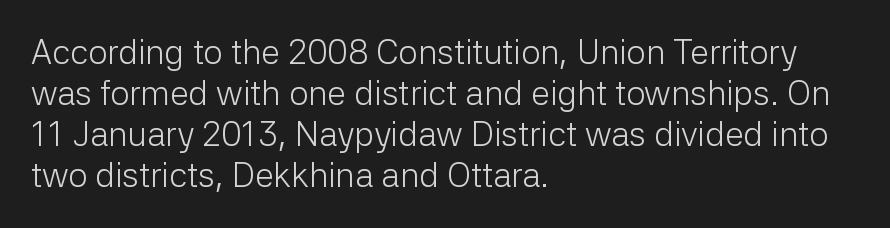
The image shows 34 px light sans-serif type, upright; set left-aligned, line spacing 1.21x, normal letter spacing, not underlined; low stroke contrast and a medium x-height.
